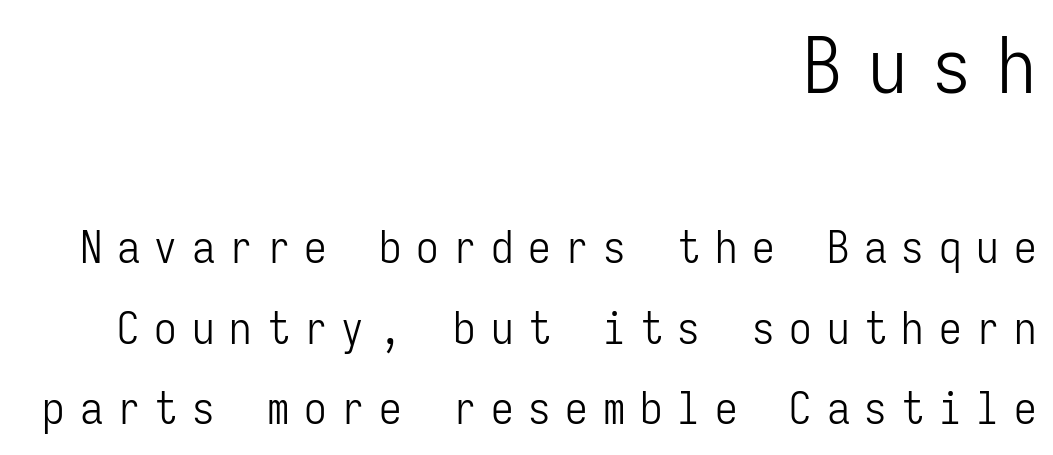
{"serif": "no", "italic": "no", "bold": "no", "weight": "light", "width": "condensed", "stroke_contrast": "low", "x_height": "medium", "monospaced": "yes", "underline": "no", "align": "right", "line_spacing_ratio": 1.79, "letter_spacing": "wide", "letter_spacing_em": 0.33, "larger_block": "first", "size_ratio": 1.73, "glyph_px": 78}
